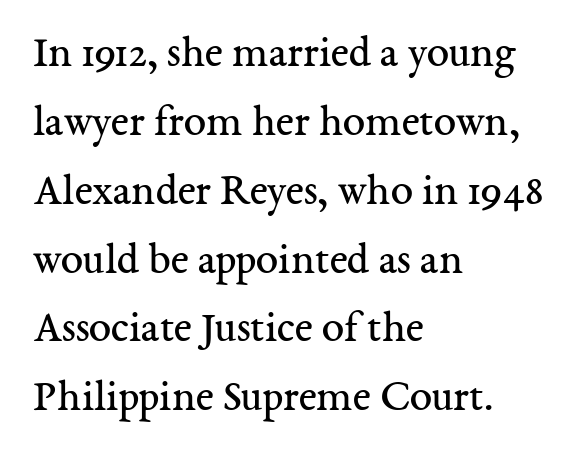
Each row of text sits above clean, open space. On a weight scale, this lands at 450 or below. To sum up the face: it has serifs. Character widths vary here, with narrow letters taking less room than wide ones. One-word summary of the alignment: left. Vertically, the passage feels balanced, rows spaced as you'd expect.
